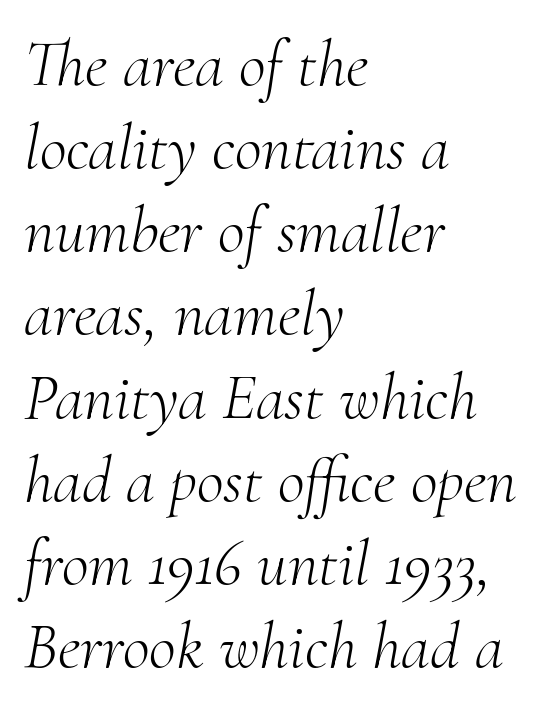
Q: Is the text bold? A: No.
Q: Is the text italic (slanted)? A: Yes, it leans right by about 10 degrees.
Q: Is the typeface a serif or a sans-serif typeface? A: Serif.
Q: Is the text underlined? A: No.
Q: How is the paragraph aligned? A: Left-aligned.
Q: Is the spacing between letters normal or unusually wide? A: Normal.
Q: Is the spacing between lines tight, normal or loose? A: Normal.
Q: Width (condensed, normal, or wide)? A: Normal.
Q: Stroke contrast? A: Medium.
Q: x-height? A: Small.
Q: Monospaced? A: No.
